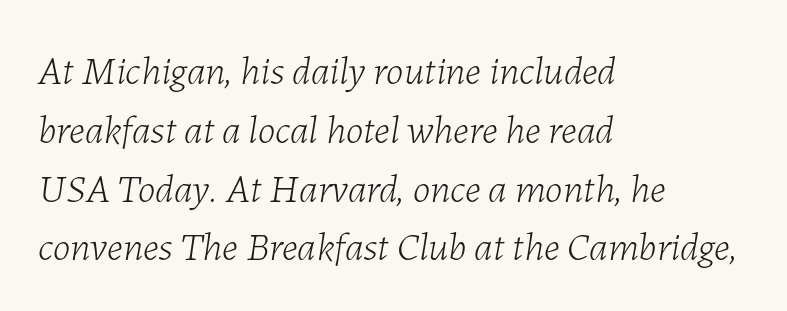
Q: Is the text bold? A: No.
Q: Is the text italic (slanted)? A: Yes, it leans right by about 7 degrees.
Q: Is the text underlined? A: No.
Q: How is the paragraph aligned? A: Left-aligned.
Q: Is the spacing between letters normal or unusually wide? A: Normal.
Q: Is the spacing between lines tight, normal or loose? A: Normal.
Q: Width (condensed, normal, or wide)? A: Normal.
Q: Stroke contrast? A: Low.
Q: x-height? A: Medium.
Q: Monospaced? A: No.
